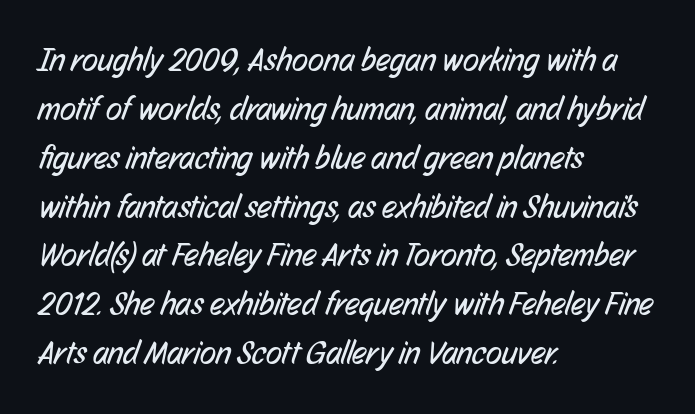
{"serif": "no", "bold": "no", "weight": "regular", "width": "condensed", "stroke_contrast": "low", "x_height": "medium", "monospaced": "no", "underline": "no", "align": "left", "line_spacing": "normal", "line_spacing_ratio": 1.48, "letter_spacing": "normal", "letter_spacing_em": 0.0, "glyph_px": 33}
